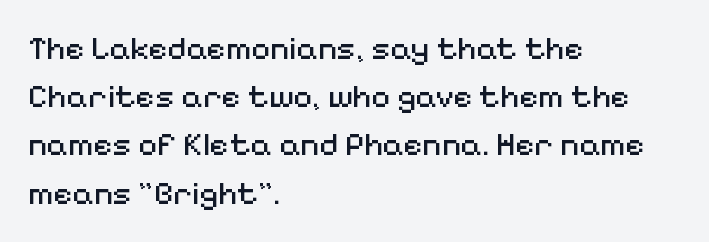
{"serif": "no", "italic": "no", "bold": "no", "weight": "regular", "width": "normal", "stroke_contrast": "medium", "x_height": "medium", "monospaced": "no", "underline": "no", "align": "left", "line_spacing": "normal", "line_spacing_ratio": 1.46, "letter_spacing": "normal", "letter_spacing_em": 0.0, "glyph_px": 33}
